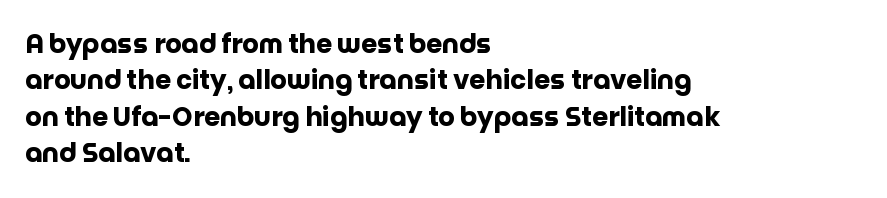
Characters remain perfectly vertical along every line. The passage is arranged the way most books set body copy — flush left. These lines sit exactly where default settings would place them. Nobody touched the tracking dial on this one. Descender tails drop into unmarked territory. Is the type bold? Yes — the strokes are clearly thick and heavy.
